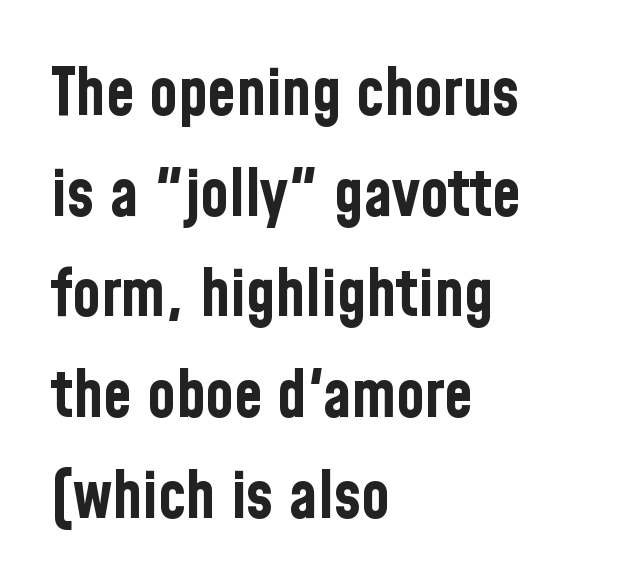
{"serif": "no", "italic": "no", "bold": "yes", "weight": "bold", "width": "condensed", "stroke_contrast": "low", "x_height": "medium", "monospaced": "no", "underline": "no", "align": "left", "line_spacing": "normal", "line_spacing_ratio": 1.55, "letter_spacing": "normal", "letter_spacing_em": 0.0, "glyph_px": 65}
